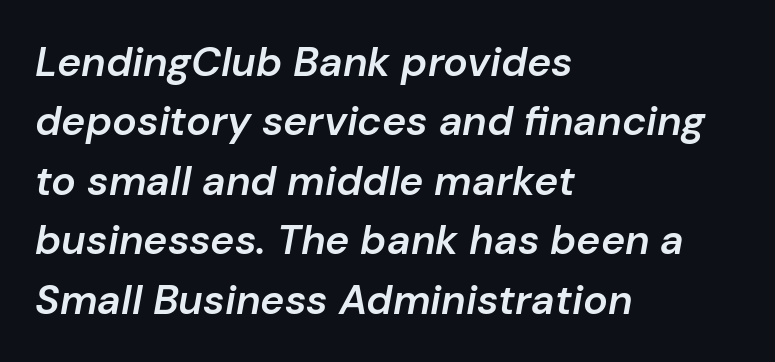
Q: Is the text bold? A: Semi-bold.
Q: Is the text italic (slanted)? A: Yes, it leans right by about 10 degrees.
Q: Is the text underlined? A: No.
Q: How is the paragraph aligned? A: Left-aligned.
Q: Is the spacing between letters normal or unusually wide? A: Normal.
Q: Is the spacing between lines tight, normal or loose? A: Normal.
Q: Width (condensed, normal, or wide)? A: Normal.
Q: Stroke contrast? A: Low.
Q: x-height? A: Medium.
Q: Monospaced? A: No.
